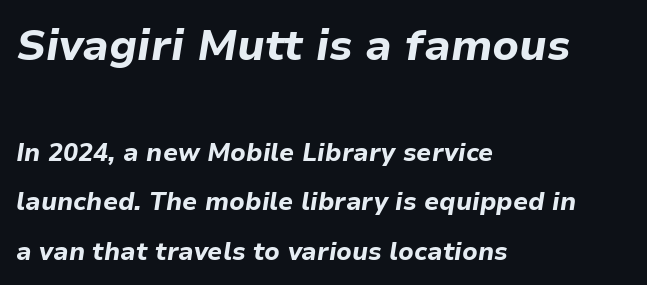
Q: Is the text bold? A: Yes.
Q: Is the text italic (slanted)? A: Yes, it leans right by about 9 degrees.
Q: Is the text underlined? A: No.
Q: How is the paragraph aligned? A: Left-aligned.
Q: Is the spacing between letters normal or unusually wide? A: Normal.
Q: Is the spacing between lines tight, normal or loose? A: Loose.
Q: Which block of text is set in a larger size, the first (top) or the second (bottom)? A: The first (top) one.
Q: Width (condensed, normal, or wide)? A: Normal.
Q: Stroke contrast? A: Low.
Q: x-height? A: Medium.
Q: Monospaced? A: No.
